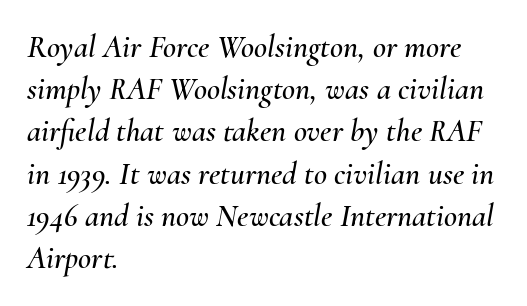
{"italic": "yes", "lean": "right", "slant_degrees": 10, "width": "normal", "stroke_contrast": "medium", "x_height": "small", "monospaced": "no", "underline": "no", "align": "left", "line_spacing": "normal", "line_spacing_ratio": 1.32, "letter_spacing": "normal", "letter_spacing_em": 0.0, "glyph_px": 32}
